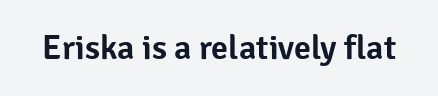
Q: Is the text italic (slanted)? A: No, it is upright.
Q: Is the typeface a serif or a sans-serif typeface? A: Sans-serif.
Q: Is the text underlined? A: No.
Q: Is the spacing between letters normal or unusually wide? A: Normal.
Q: Width (condensed, normal, or wide)? A: Normal.
Q: Stroke contrast? A: Low.
Q: x-height? A: Medium.
Q: Monospaced? A: No.
